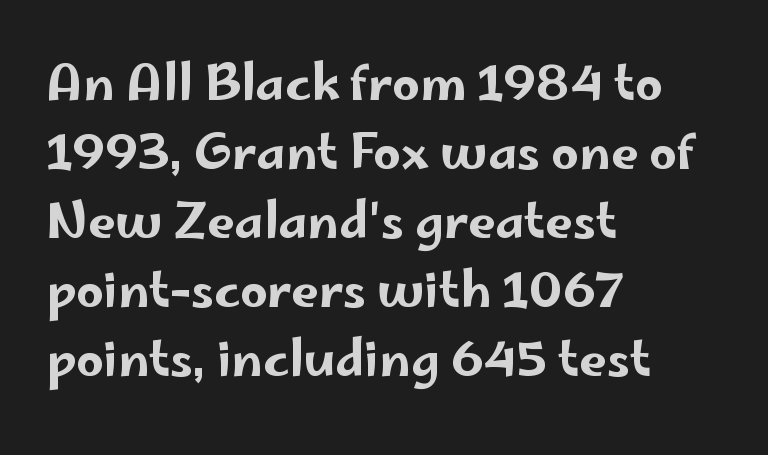
The image shows 49 px wide sans-serif type, upright; set left-aligned, normal line spacing (1.41x), normal letter spacing, not underlined; low stroke contrast and a small x-height.
